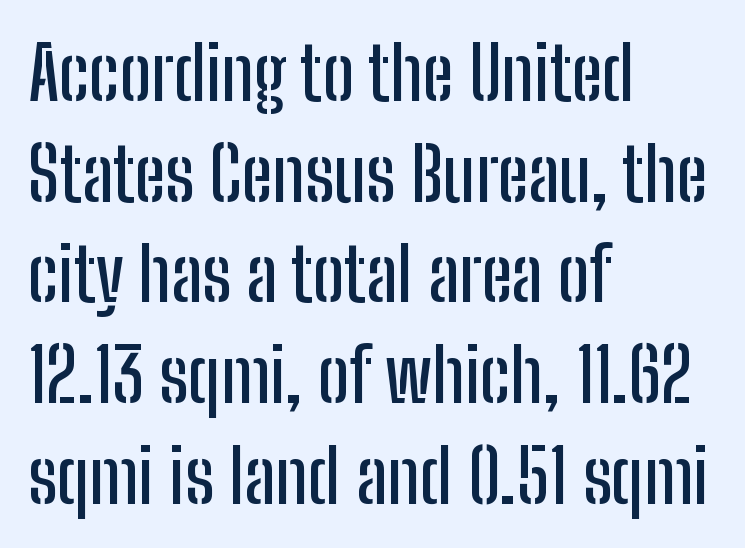
The image shows 74 px condensed sans-serif type, upright; set left-aligned, normal line spacing (1.36x), normal letter spacing, not underlined; low stroke contrast and a medium x-height.
